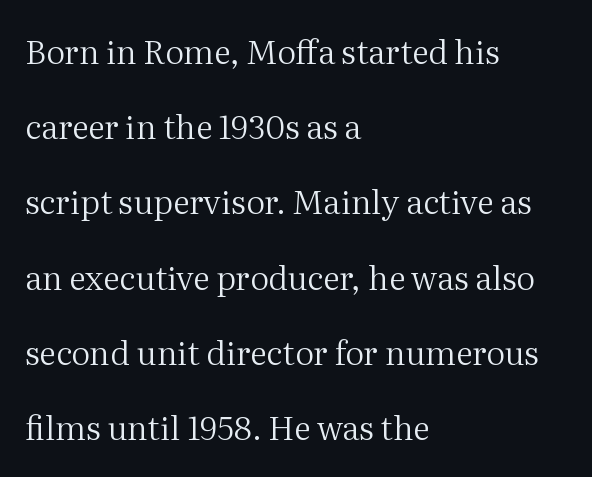
{"serif": "yes", "italic": "no", "bold": "no", "weight": "regular", "width": "normal", "stroke_contrast": "medium", "x_height": "medium", "monospaced": "no", "underline": "no", "align": "left", "line_spacing": "loose", "line_spacing_ratio": 2.28, "letter_spacing": "normal", "letter_spacing_em": 0.0, "glyph_px": 33}
